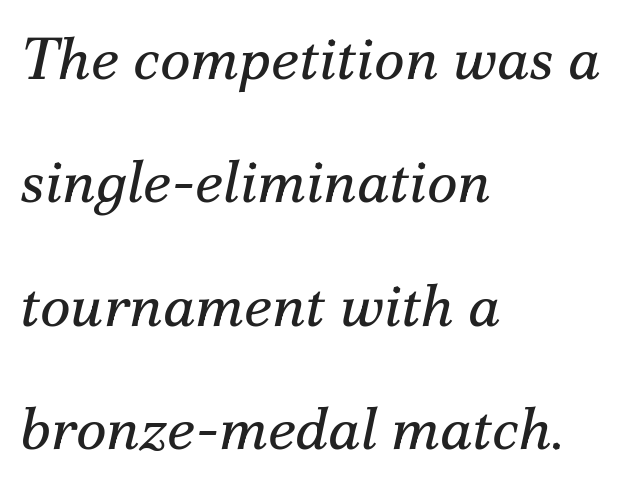
The image shows 59 px regular-weight serif type, italic (leaning right); set left-aligned, loose line spacing (2.09x), normal letter spacing, not underlined; medium stroke contrast and a small x-height.
